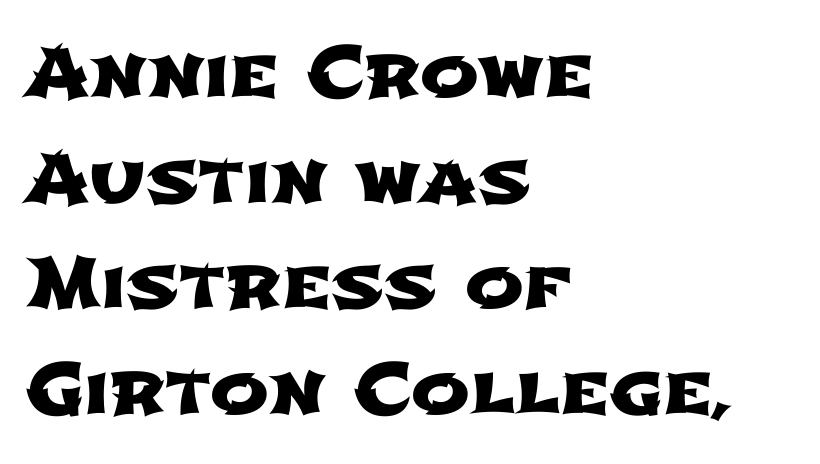
{"serif": "no", "width": "wide", "stroke_contrast": "low", "x_height": "medium", "monospaced": "no", "underline": "no", "align": "left", "line_spacing": "normal", "line_spacing_ratio": 1.51, "letter_spacing": "normal", "letter_spacing_em": 0.0, "glyph_px": 70}
